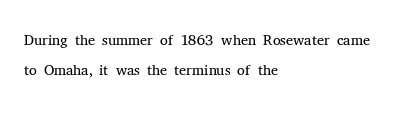
Reading down the column, the eye jumps a familiar distance to each next line. Left-aligned paragraph, ragged on the right. Check under the words: just untouched page. Nope, not italic — everything's standing straight.
